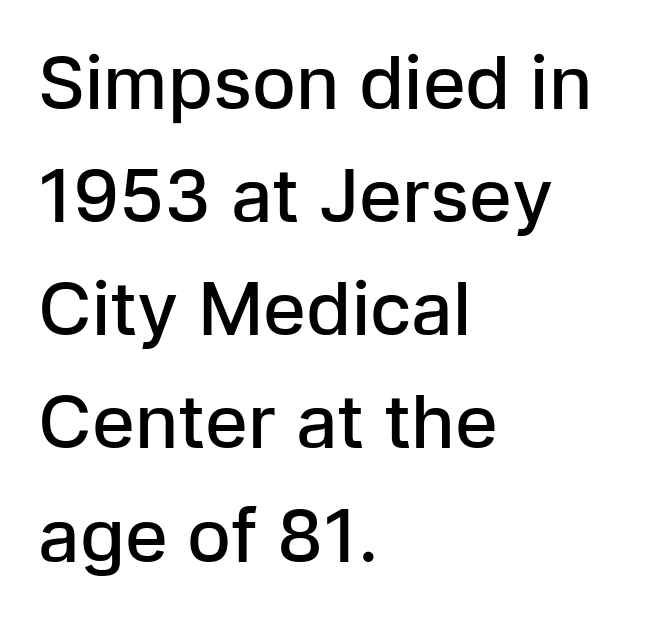
{"serif": "no", "italic": "no", "bold": "semi", "weight": "semibold", "width": "normal", "stroke_contrast": "low", "x_height": "medium", "monospaced": "no", "underline": "no", "align": "left", "line_spacing": "normal", "line_spacing_ratio": 1.55, "letter_spacing": "normal", "letter_spacing_em": 0.0, "glyph_px": 73}
